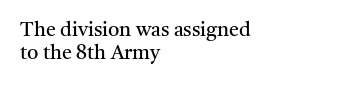
{"italic": "no", "bold": "no", "underline": "no", "align": "left", "line_spacing_ratio": 1.16, "letter_spacing": "normal", "letter_spacing_em": 0.0, "glyph_px": 20}
